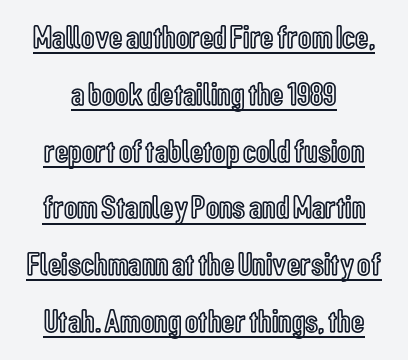
{"italic": "no", "width": "condensed", "x_height": "medium", "monospaced": "no", "underline": "yes", "line_spacing_ratio": 1.72, "letter_spacing": "normal", "letter_spacing_em": 0.0, "glyph_px": 33}
